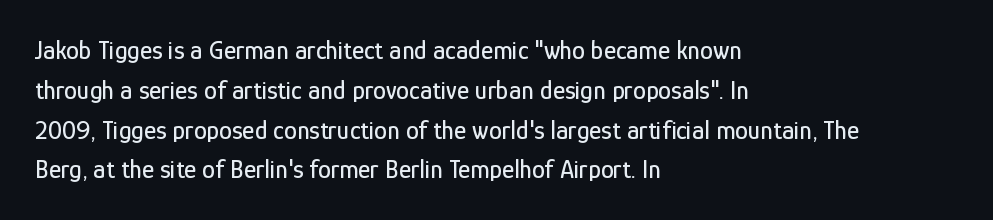
{"italic": "no", "underline": "no", "align": "left", "line_spacing": "normal", "line_spacing_ratio": 1.53, "letter_spacing": "normal", "letter_spacing_em": 0.0, "glyph_px": 26}
